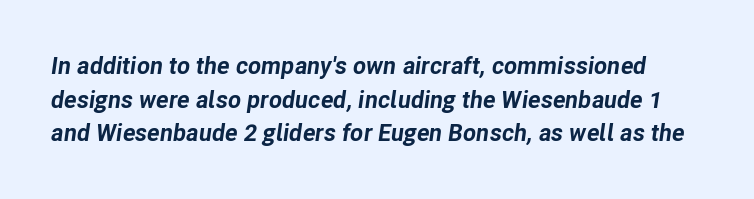
Q: Is the text bold? A: Yes.
Q: Is the text italic (slanted)? A: Yes, it leans right by about 8 degrees.
Q: Is the text underlined? A: No.
Q: Is the spacing between letters normal or unusually wide? A: Normal.
Q: Is the spacing between lines tight, normal or loose? A: Normal.
